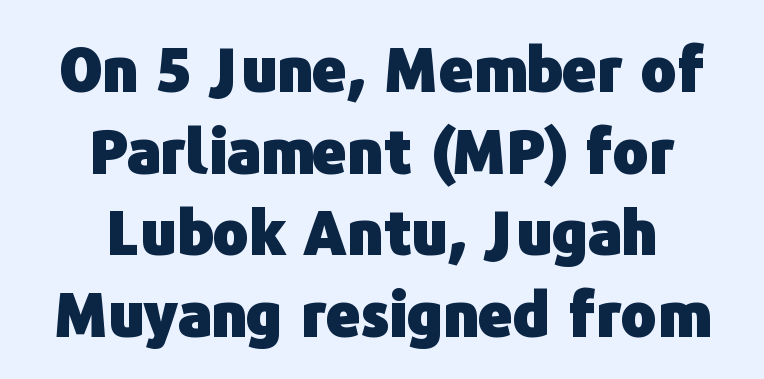
{"serif": "no", "italic": "no", "bold": "yes", "weight": "heavy", "width": "normal", "stroke_contrast": "low", "x_height": "medium", "monospaced": "no", "underline": "no", "align": "center", "line_spacing": "normal", "line_spacing_ratio": 1.36, "letter_spacing": "normal", "letter_spacing_em": 0.0, "glyph_px": 60}
